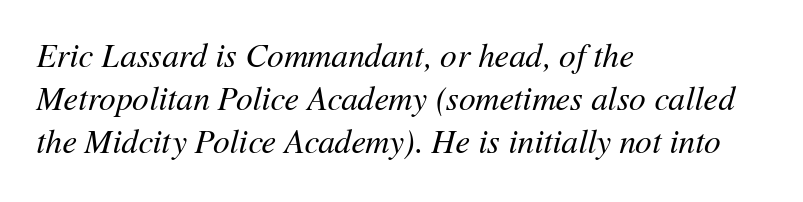
Words appear dense and cohesive because spacing is normal. This rendering uses left alignment, leaving the right contour irregular. The space directly below the letters is spotless. In terms of posture, this sample is oblique. Reading down the column, the eye jumps a familiar distance to each next line. The face used here is proportionally spaced, like ordinary book or web type.
